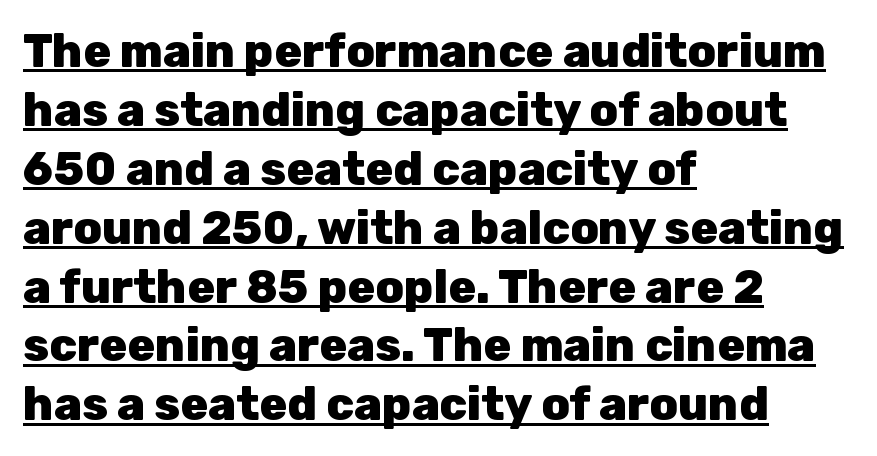
Layout note: lines flush left. Is this a sans? Yes — the strokes have no serifs. The characters look thick and weighty, a clear bold. In terms of letterspacing, this is plain default setting. The passage shown is underscored from start to finish. The rendering uses natural spacing where letterforms have individual widths.
